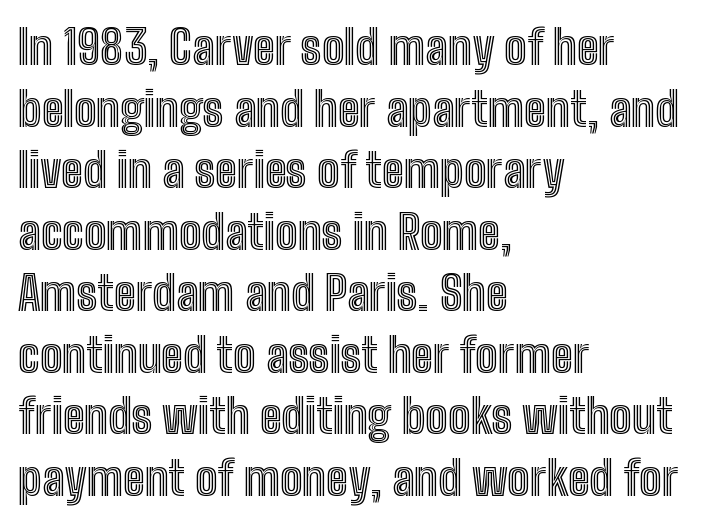
Q: Is the text italic (slanted)? A: No, it is upright.
Q: Is the text underlined? A: No.
Q: How is the paragraph aligned? A: Left-aligned.
Q: Is the spacing between letters normal or unusually wide? A: Normal.
Q: Is the spacing between lines tight, normal or loose? A: Normal.
Q: Width (condensed, normal, or wide)? A: Condensed.
Q: x-height? A: Medium.
Q: Monospaced? A: No.
